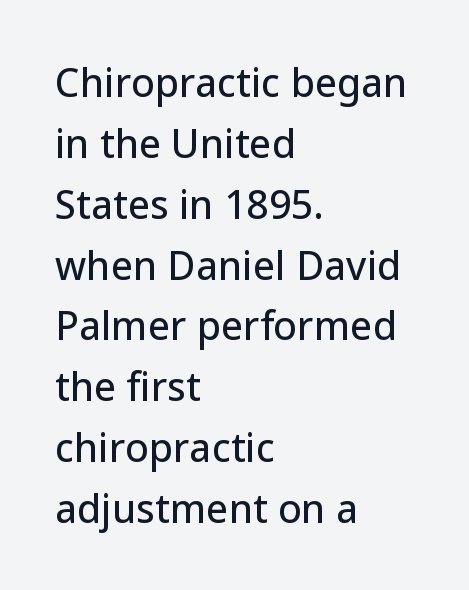
Q: Is the text italic (slanted)? A: No, it is upright.
Q: Is the typeface a serif or a sans-serif typeface? A: Sans-serif.
Q: Is the text underlined? A: No.
Q: How is the paragraph aligned? A: Left-aligned.
Q: Is the spacing between letters normal or unusually wide? A: Normal.
Q: Is the spacing between lines tight, normal or loose? A: Normal.
Q: Width (condensed, normal, or wide)? A: Normal.
Q: Stroke contrast? A: Low.
Q: x-height? A: Medium.
Q: Monospaced? A: No.
